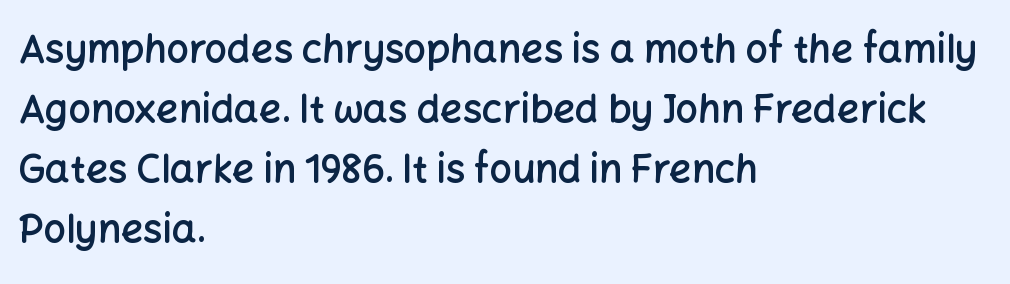
{"serif": "no", "italic": "no", "bold": "semi", "weight": "semibold", "width": "normal", "stroke_contrast": "low", "x_height": "medium", "monospaced": "no", "underline": "no", "align": "left", "line_spacing": "normal", "line_spacing_ratio": 1.54, "letter_spacing": "normal", "letter_spacing_em": 0.0, "glyph_px": 39}
